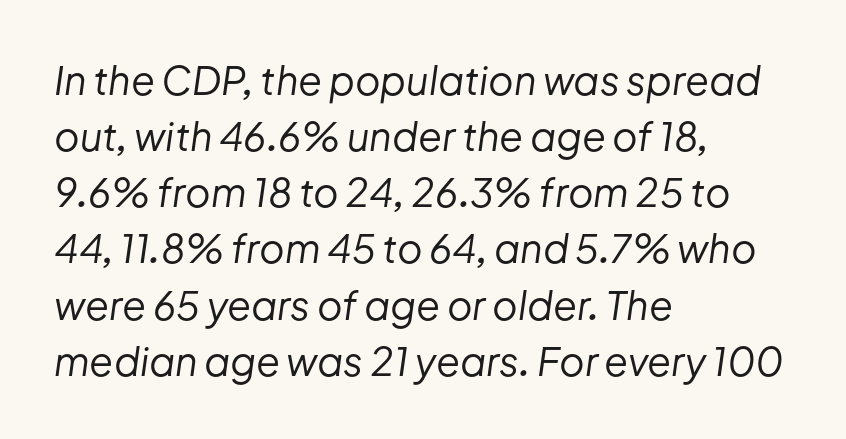
The image shows 39 px regular-weight type, italic (leaning right); set left-aligned, normal line spacing (1.44x), normal letter spacing, not underlined; low stroke contrast and a medium x-height.
